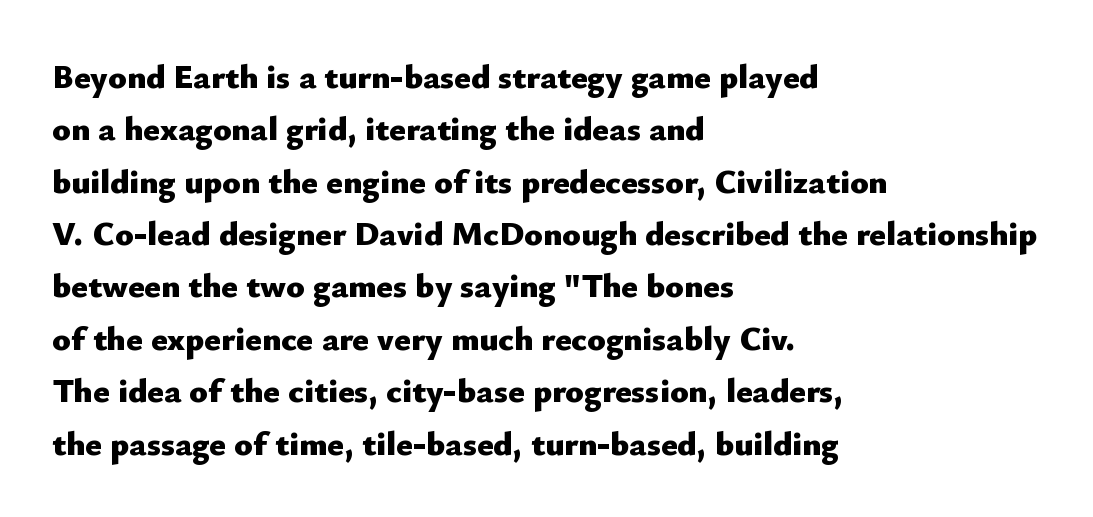
Q: Is the text bold? A: Yes.
Q: Is the text italic (slanted)? A: No, it is upright.
Q: Is the typeface a serif or a sans-serif typeface? A: Sans-serif.
Q: Is the text underlined? A: No.
Q: How is the paragraph aligned? A: Left-aligned.
Q: Is the spacing between letters normal or unusually wide? A: Normal.
Q: Is the spacing between lines tight, normal or loose? A: Normal.
Q: Width (condensed, normal, or wide)? A: Normal.
Q: Stroke contrast? A: Low.
Q: x-height? A: Small.
Q: Monospaced? A: No.
